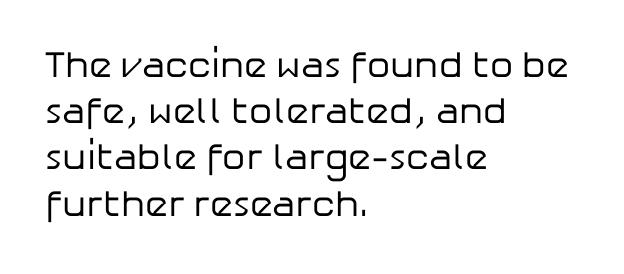
{"serif": "no", "italic": "no", "bold": "no", "weight": "regular", "width": "normal", "stroke_contrast": "low", "x_height": "medium", "monospaced": "no", "underline": "no", "align": "left", "line_spacing": "normal", "line_spacing_ratio": 1.25, "letter_spacing": "normal", "letter_spacing_em": 0.0, "glyph_px": 37}
